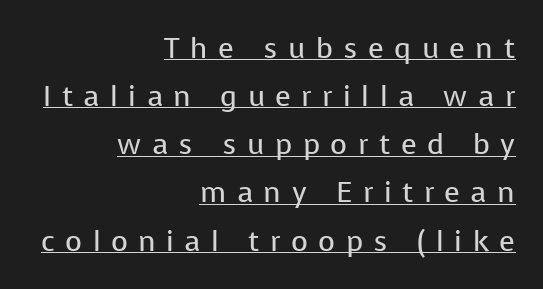
{"serif": "no", "italic": "no", "bold": "no", "weight": "regular", "width": "normal", "stroke_contrast": "low", "x_height": "medium", "monospaced": "no", "underline": "yes", "align": "right", "line_spacing": "normal", "line_spacing_ratio": 1.66, "letter_spacing": "wide", "letter_spacing_em": 0.36, "glyph_px": 29}
